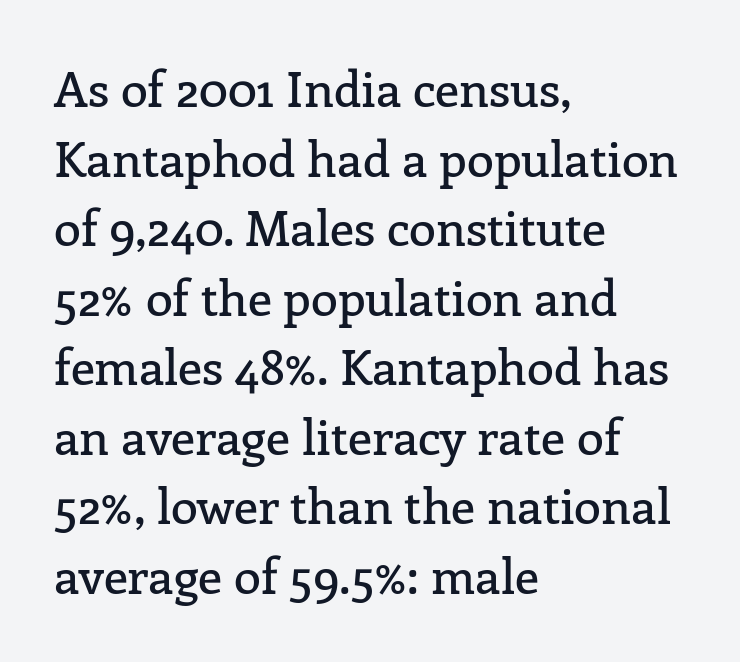
The image shows 49 px serif type, upright; set left-aligned, normal line spacing (1.42x), normal letter spacing, not underlined; low stroke contrast and a medium x-height.
